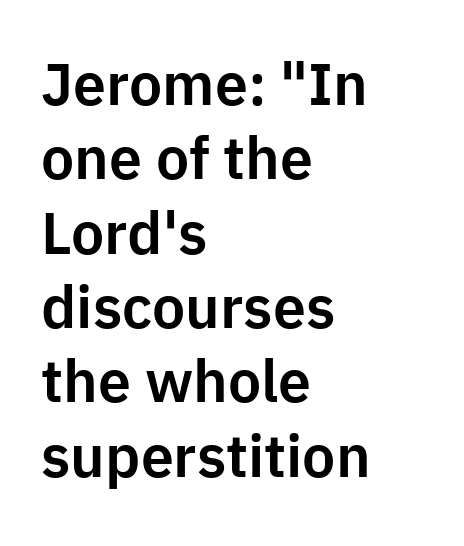
Line spacing here is normal. A sans-serif font was chosen for this passage. Is this a fixed-width face? No — the glyphs have proportional, varying widths. A classic flush-left, rag-right setting is used for this passage. The font's upright variant was chosen for this text. Standard letterfit; no display-style spreading of the glyphs.
